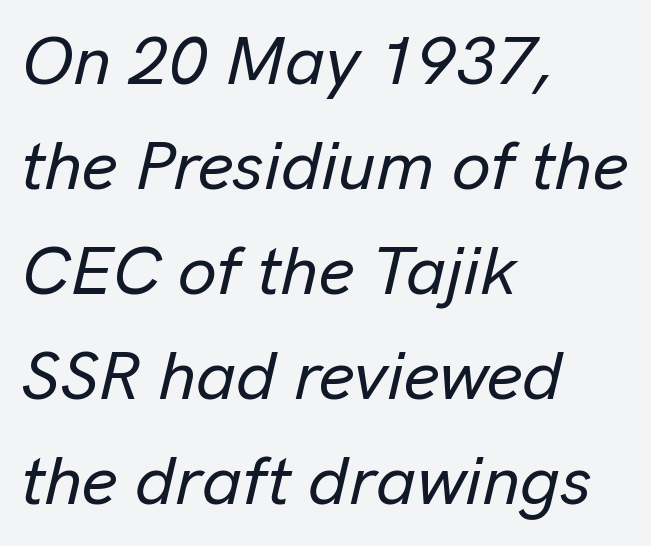
The image shows 69 px text type, italic (leaning right); set left-aligned, normal line spacing (1.52x), normal letter spacing, not underlined; low stroke contrast and a medium x-height.
